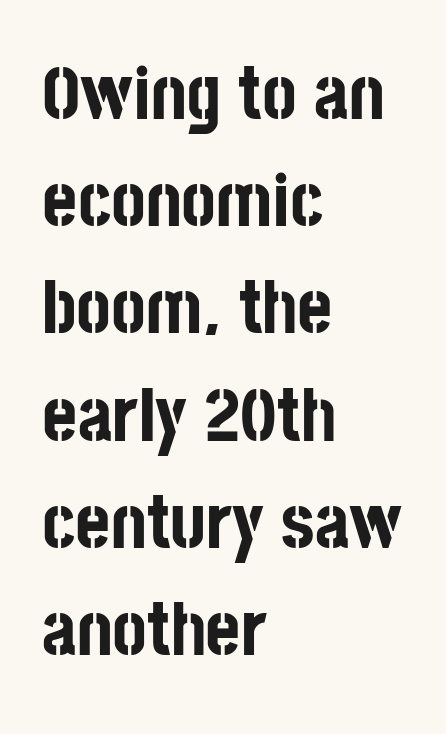
The image shows 75 px bold, condensed sans-serif type, upright; set left-aligned, normal line spacing (1.43x), normal letter spacing, not underlined; low stroke contrast and a large x-height.
